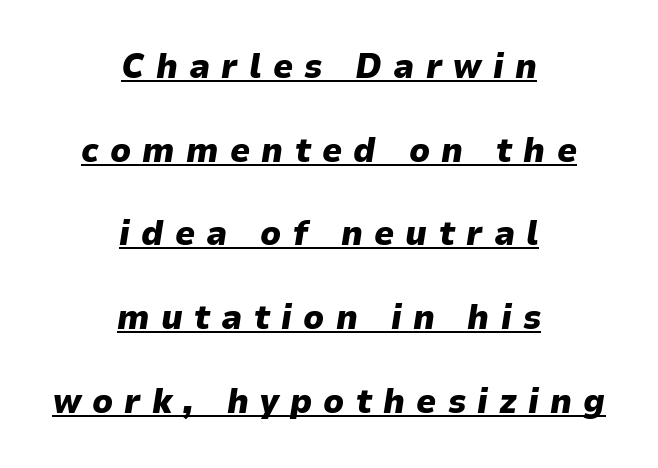
Q: Is the text bold? A: Yes.
Q: Is the text italic (slanted)? A: Yes, it leans right by about 9 degrees.
Q: Is the text underlined? A: Yes.
Q: How is the paragraph aligned? A: Centered.
Q: Is the spacing between letters normal or unusually wide? A: Unusually wide.
Q: Is the spacing between lines tight, normal or loose? A: Loose.
Q: Width (condensed, normal, or wide)? A: Normal.
Q: Stroke contrast? A: Low.
Q: x-height? A: Medium.
Q: Monospaced? A: No.
